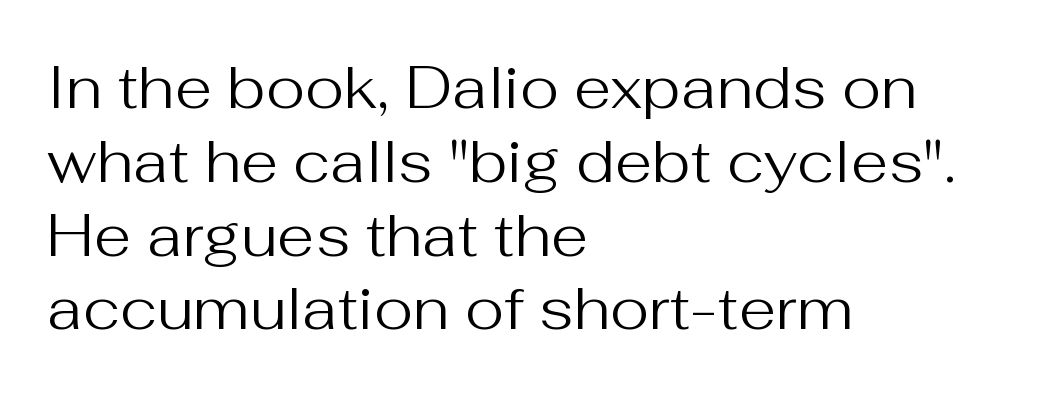
The image shows 60 px regular-weight sans-serif type, upright; set left-aligned, line spacing 1.23x, normal letter spacing, not underlined; medium stroke contrast and a medium x-height.
